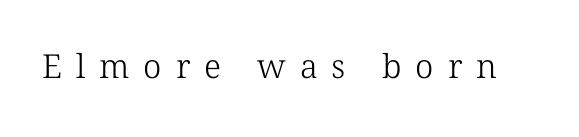
Observe the serifs anchoring each vertical stroke in this sample. The weight would be labelled regular, book, light, or lighter still. Any mark beneath the type? The region is blank. Is the letter spacing exaggerated? Yes — the characters are pushed far apart. Note the varied advance widths — an 'i' is clearly narrower than an 'm'.
